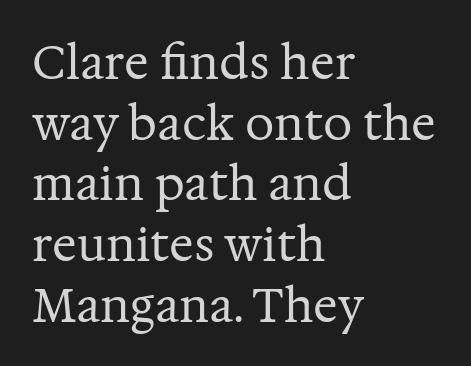
Q: Is the text bold? A: No.
Q: Is the text italic (slanted)? A: No, it is upright.
Q: Is the typeface a serif or a sans-serif typeface? A: Serif.
Q: Is the text underlined? A: No.
Q: How is the paragraph aligned? A: Left-aligned.
Q: Is the spacing between letters normal or unusually wide? A: Normal.
Q: Is the spacing between lines tight, normal or loose? A: Normal.
Q: Width (condensed, normal, or wide)? A: Normal.
Q: Stroke contrast? A: Medium.
Q: x-height? A: Medium.
Q: Monospaced? A: No.
